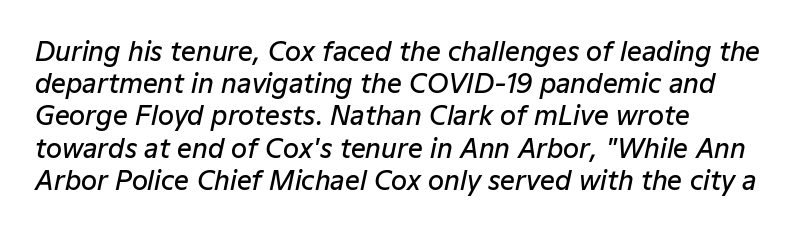
The image shows 26 px text type, italic (leaning right); set left-aligned, line spacing 1.24x, normal letter spacing, not underlined.
